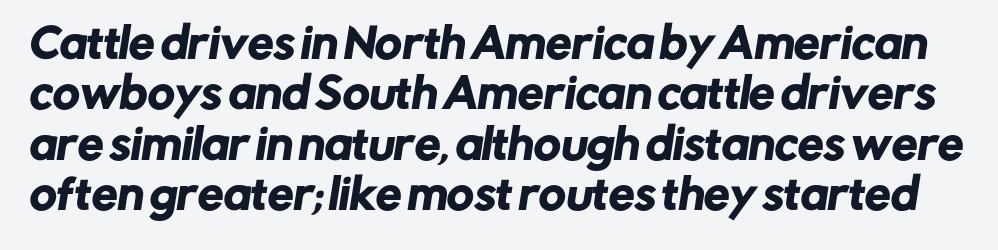
A clean baseline with only descenders dipping below it. Typographically, this falls in the sans-serif category. Standard letterfit; no display-style spreading of the glyphs. You could not count columns in this text — the font is proportionally spaced.
